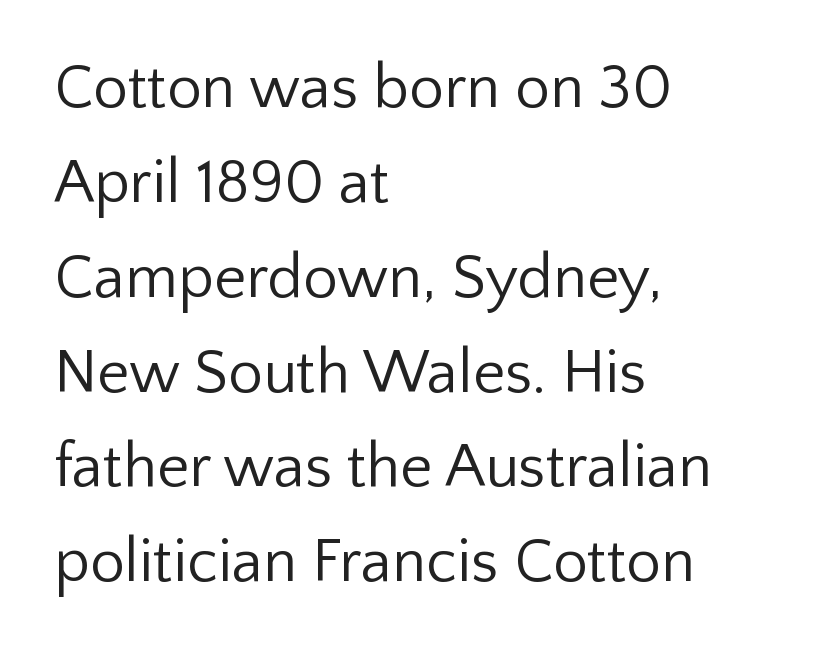
Q: Is the text bold? A: No.
Q: Is the text italic (slanted)? A: No, it is upright.
Q: Is the typeface a serif or a sans-serif typeface? A: Sans-serif.
Q: Is the text underlined? A: No.
Q: How is the paragraph aligned? A: Left-aligned.
Q: Is the spacing between letters normal or unusually wide? A: Normal.
Q: Is the spacing between lines tight, normal or loose? A: Normal.
Q: Width (condensed, normal, or wide)? A: Normal.
Q: Stroke contrast? A: Low.
Q: x-height? A: Medium.
Q: Monospaced? A: No.
